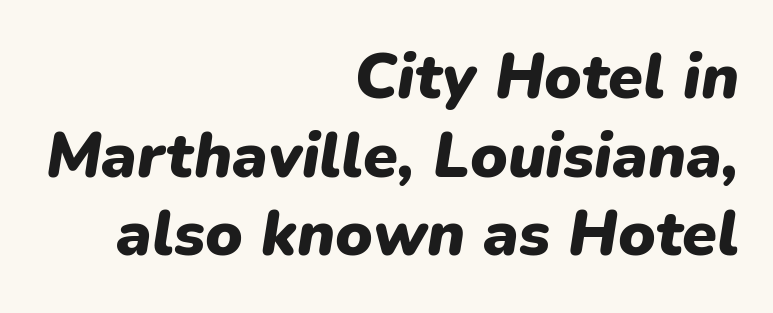
These lines were composed using italics. A bare baseline throughout the passage. Which margin do the lines hug? The right one — the left edge is uneven. Is the letter spacing exaggerated? No — it looks like the ordinary default. Note the varied advance widths — an 'i' is clearly narrower than an 'm'.
